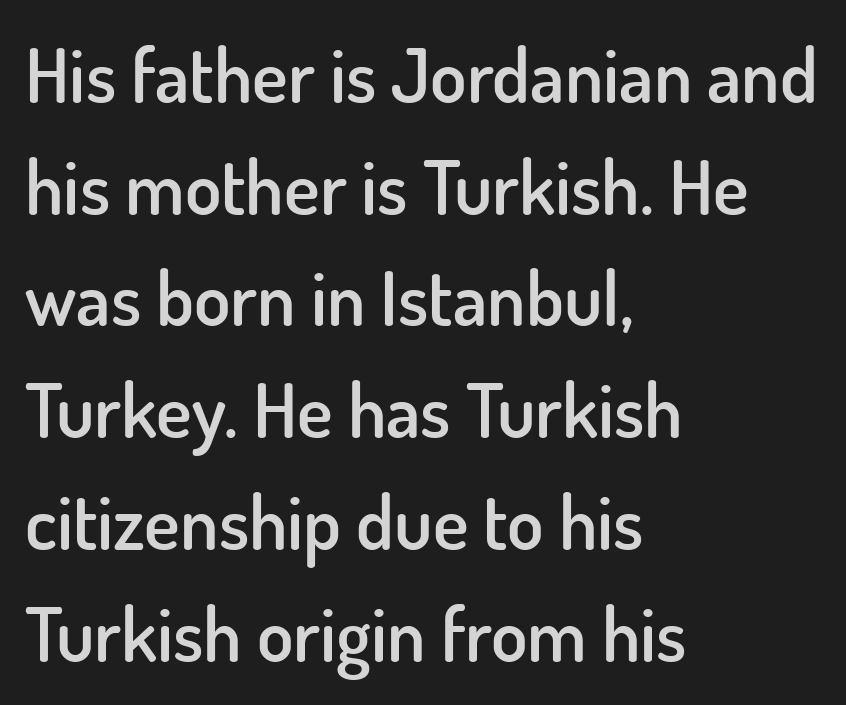
Q: Is the text bold? A: Semi-bold.
Q: Is the text italic (slanted)? A: No, it is upright.
Q: Is the typeface a serif or a sans-serif typeface? A: Sans-serif.
Q: Is the text underlined? A: No.
Q: How is the paragraph aligned? A: Left-aligned.
Q: Is the spacing between letters normal or unusually wide? A: Normal.
Q: Is the spacing between lines tight, normal or loose? A: Normal.
Q: Width (condensed, normal, or wide)? A: Normal.
Q: Stroke contrast? A: Low.
Q: x-height? A: Small.
Q: Monospaced? A: No.
